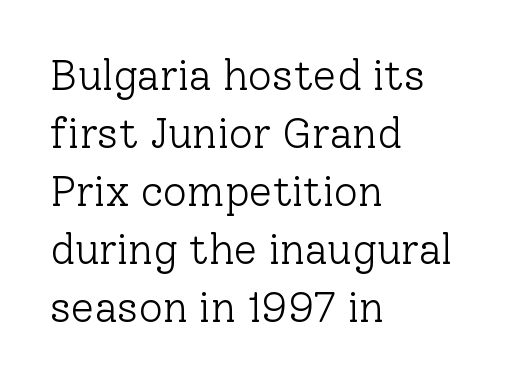
{"serif": "yes", "italic": "no", "bold": "no", "weight": "light", "width": "normal", "stroke_contrast": "low", "x_height": "medium", "monospaced": "no", "underline": "no", "align": "left", "line_spacing": "normal", "line_spacing_ratio": 1.38, "letter_spacing": "normal", "letter_spacing_em": 0.0, "glyph_px": 42}
